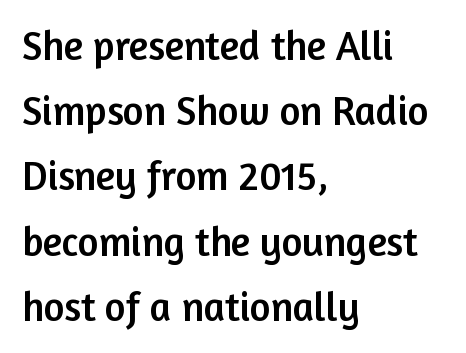
Q: Is the text italic (slanted)? A: No, it is upright.
Q: Is the typeface a serif or a sans-serif typeface? A: Sans-serif.
Q: Is the text underlined? A: No.
Q: How is the paragraph aligned? A: Left-aligned.
Q: Is the spacing between letters normal or unusually wide? A: Normal.
Q: Is the spacing between lines tight, normal or loose? A: Normal.
Q: Width (condensed, normal, or wide)? A: Normal.
Q: Stroke contrast? A: Low.
Q: x-height? A: Medium.
Q: Monospaced? A: No.
